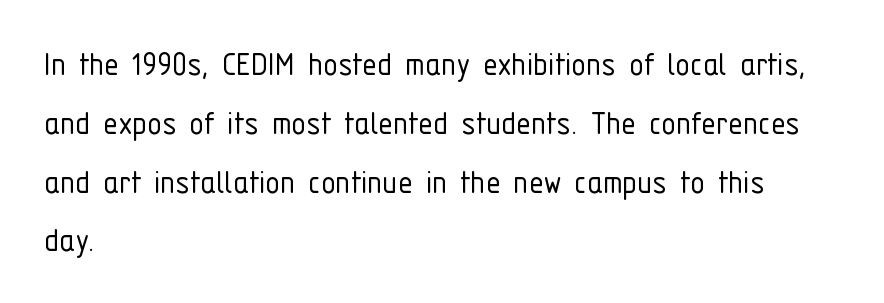
The image shows 37 px light, condensed sans-serif type, upright; set left-aligned, normal line spacing (1.59x), normal letter spacing, not underlined; low stroke contrast and a medium x-height.
